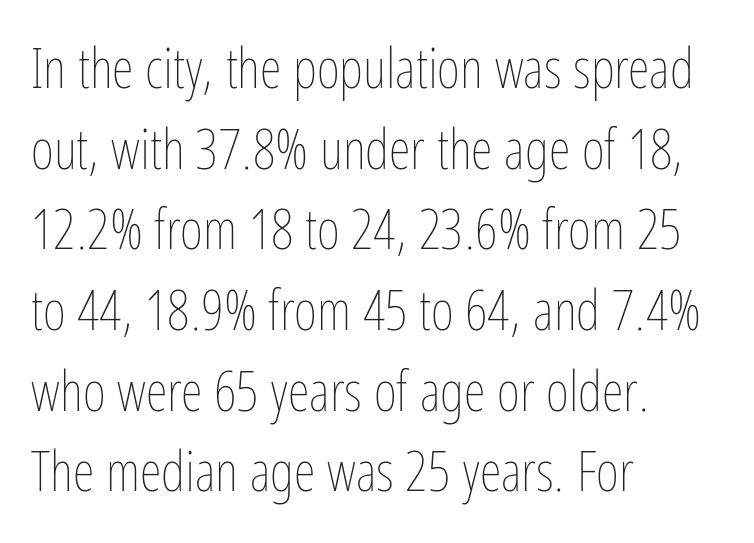
The image shows 56 px thin, condensed type, upright; set left-aligned, normal line spacing (1.44x), normal letter spacing, not underlined; low stroke contrast and a medium x-height.
